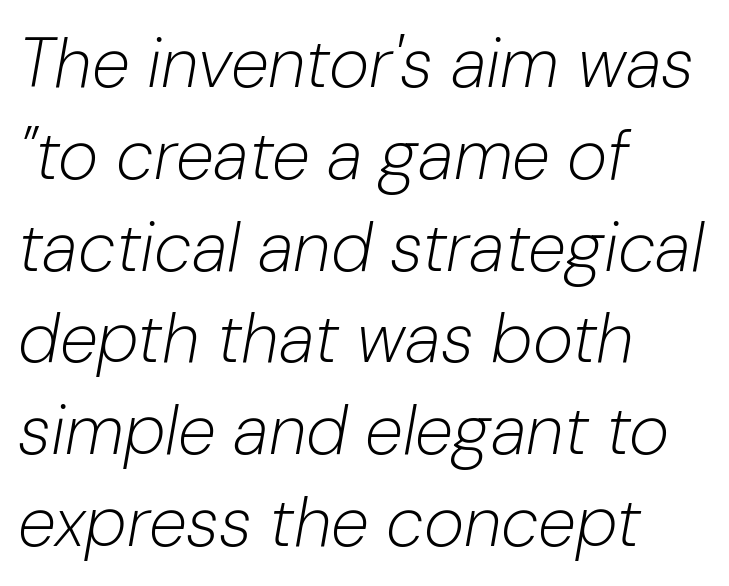
Think of a printed novel: that variable character pitch is what you see here. Italic: yes, the glyphs are oblique. These glyphs show unthickened strokes, regular width or finer. Words appear dense and cohesive because spacing is normal. The setting favours the left margin, as ordinary paragraphs usually do.
